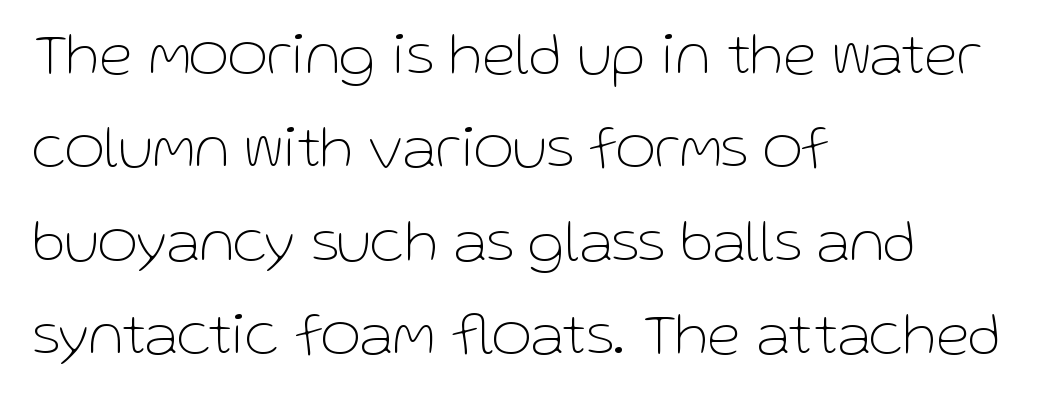
Q: Is the text bold? A: No.
Q: Is the text italic (slanted)? A: No, it is upright.
Q: Is the typeface a serif or a sans-serif typeface? A: Sans-serif.
Q: Is the text underlined? A: No.
Q: How is the paragraph aligned? A: Left-aligned.
Q: Is the spacing between letters normal or unusually wide? A: Normal.
Q: Is the spacing between lines tight, normal or loose? A: Normal.
Q: Width (condensed, normal, or wide)? A: Normal.
Q: Stroke contrast? A: Low.
Q: x-height? A: Medium.
Q: Monospaced? A: No.
